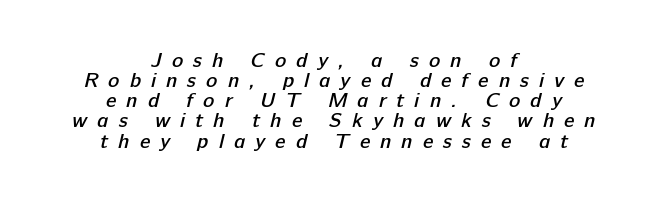
{"bold": "semi", "underline": "no", "align": "center", "line_spacing": "tight", "line_spacing_ratio": 0.96, "letter_spacing": "wide", "letter_spacing_em": 0.48, "glyph_px": 21}
